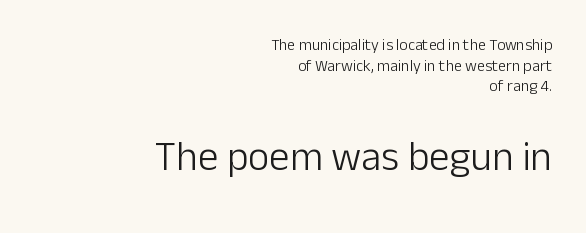
Spacing verdict: proportional, widths tailored to each character. Regarding serifs, this sample does without them. The rendering enlarges the type as you move from the upper chunk to the lower. Look at the tracking — it's just the regular setting, nothing added.
